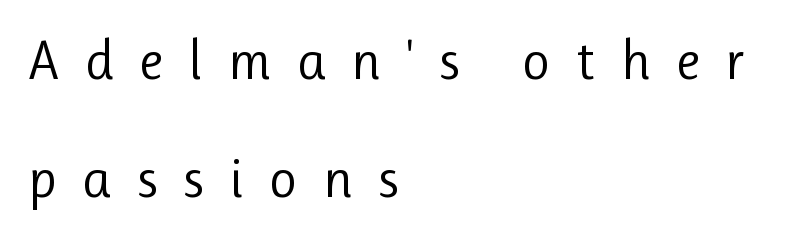
To sum up the face: it is a sans, with no serifs. Stroke thickness stays within the range of a standard reading face or lighter. Quick note: interline space is abundant. The gap between lines stays unmarked. Spacing verdict: proportional, widths tailored to each character.
